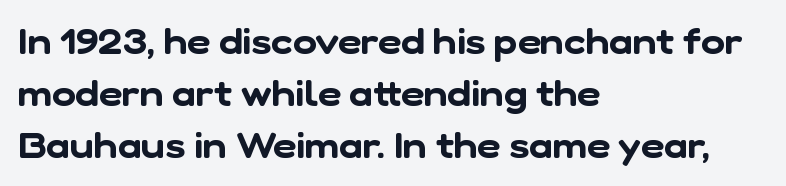
{"serif": "no", "width": "normal", "stroke_contrast": "low", "x_height": "medium", "monospaced": "no", "underline": "no", "align": "left", "line_spacing": "normal", "line_spacing_ratio": 1.45, "letter_spacing": "normal", "letter_spacing_em": 0.0, "glyph_px": 36}
